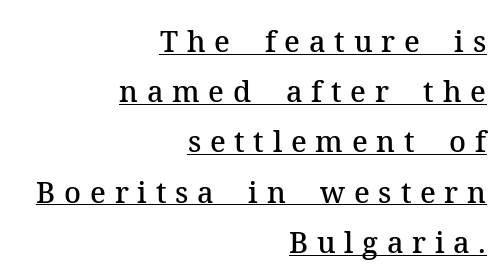
The image shows 29 px semibold serif type, upright; set right-aligned, line spacing 1.73x, unusually wide letter spacing (+0.3 em), underlined; medium stroke contrast and a medium x-height.
